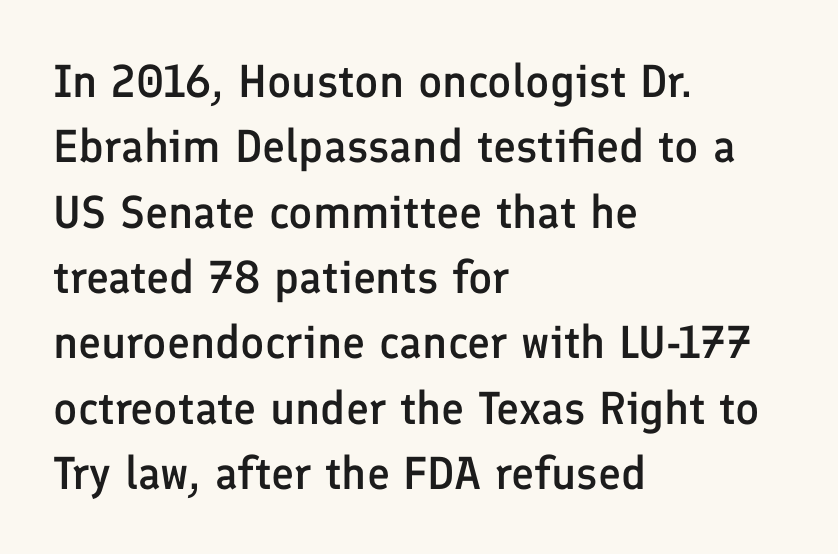
The image shows 46 px semibold sans-serif type, upright; set left-aligned, normal line spacing (1.42x), normal letter spacing, not underlined; low stroke contrast and a medium x-height.
